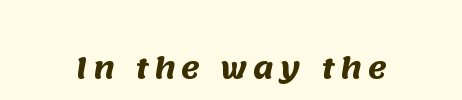
The line texture is sparse and dotted thanks to wide tracking. This is sans-serif lettering, the kind often seen on screens and signage. Look at the stroke-to-counter ratio: heavy, a bold. Any mark beneath the type? The region is blank.
